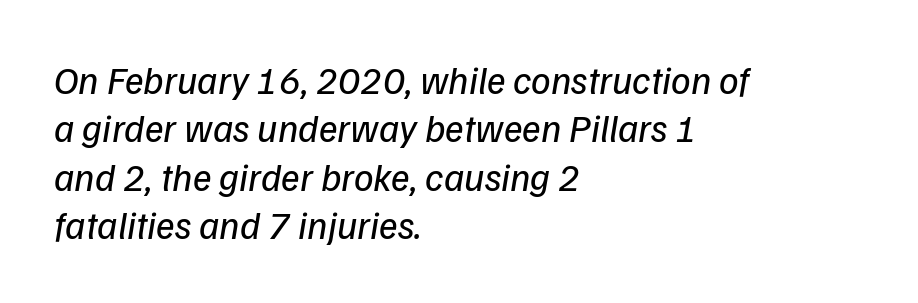
Q: Is the text bold? A: No.
Q: Is the typeface a serif or a sans-serif typeface? A: Sans-serif.
Q: Is the text underlined? A: No.
Q: How is the paragraph aligned? A: Left-aligned.
Q: Is the spacing between letters normal or unusually wide? A: Normal.
Q: Width (condensed, normal, or wide)? A: Normal.
Q: Stroke contrast? A: Low.
Q: x-height? A: Medium.
Q: Monospaced? A: No.
